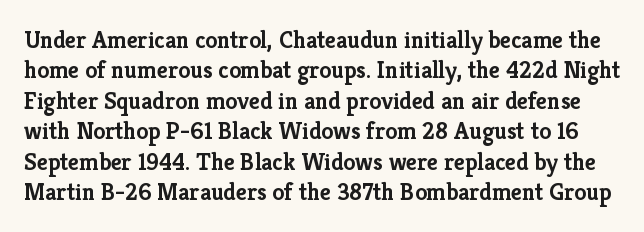
{"italic": "no", "bold": "yes", "underline": "no", "line_spacing": "normal", "line_spacing_ratio": 1.27, "letter_spacing": "normal", "letter_spacing_em": 0.0, "glyph_px": 24}
